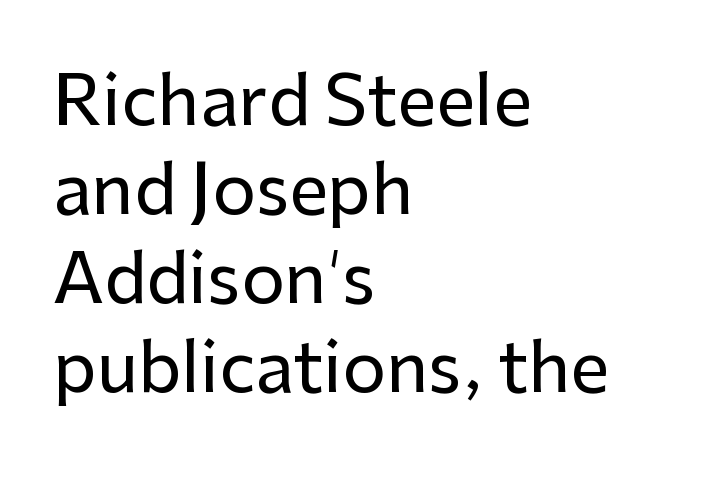
{"serif": "no", "italic": "no", "width": "normal", "stroke_contrast": "low", "x_height": "medium", "monospaced": "no", "underline": "no", "align": "left", "line_spacing": "normal", "line_spacing_ratio": 1.29, "letter_spacing": "normal", "letter_spacing_em": 0.0, "glyph_px": 69}
